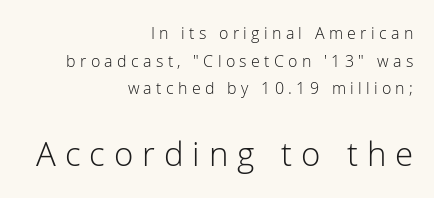
{"serif": "no", "italic": "no", "bold": "no", "weight": "light", "width": "normal", "stroke_contrast": "low", "x_height": "medium", "monospaced": "no", "underline": "no", "align": "right", "line_spacing_ratio": 1.73, "letter_spacing": "wide", "letter_spacing_em": 0.27, "larger_block": "second", "size_ratio": 2.06, "glyph_px": 33}
